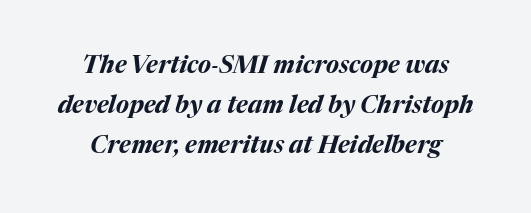
Q: Is the text bold? A: Yes.
Q: Is the text italic (slanted)? A: Yes, it leans right by about 17 degrees.
Q: Is the text underlined? A: No.
Q: Is the spacing between letters normal or unusually wide? A: Normal.
Q: Is the spacing between lines tight, normal or loose? A: Normal.
